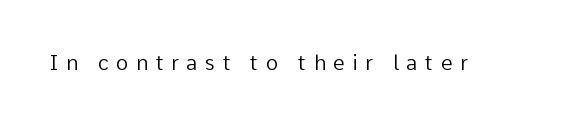
The image shows 21 px text type, upright; set unusually wide letter spacing (+0.35 em), not underlined.
